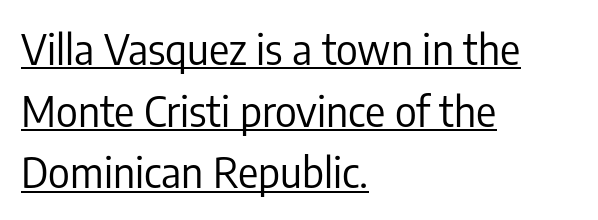
Weight: in the light-to-regular range. These lines are rendered in a variable-pitch font. Look at the tracking — it's just the regular setting, nothing added. A rule runs beneath these lines of type.
